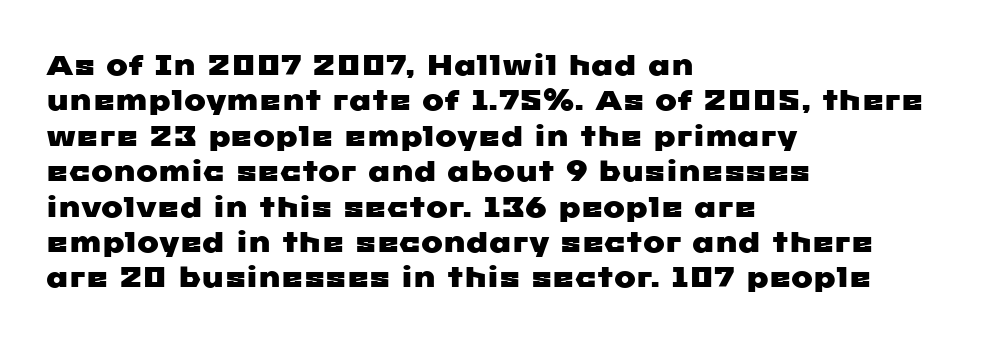
The image shows 29 px wide sans-serif type; set left-aligned, line spacing 1.22x, normal letter spacing, not underlined; low stroke contrast and a medium x-height.
